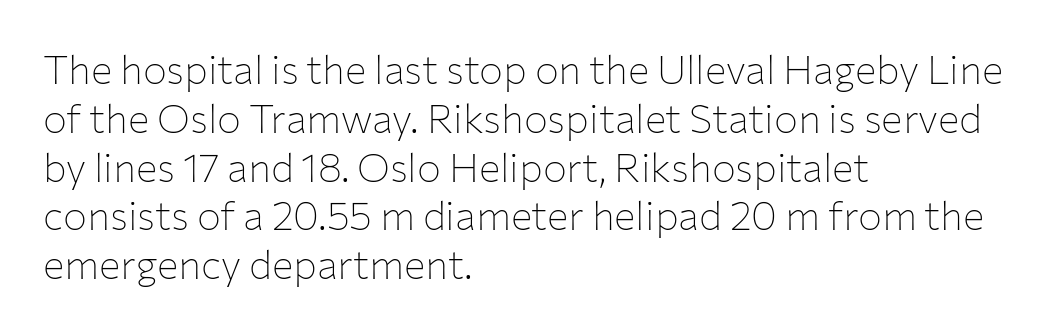
{"serif": "no", "italic": "no", "bold": "no", "weight": "thin", "width": "normal", "stroke_contrast": "low", "x_height": "medium", "monospaced": "no", "underline": "no", "align": "left", "line_spacing_ratio": 1.22, "letter_spacing": "normal", "letter_spacing_em": 0.0, "glyph_px": 40}
